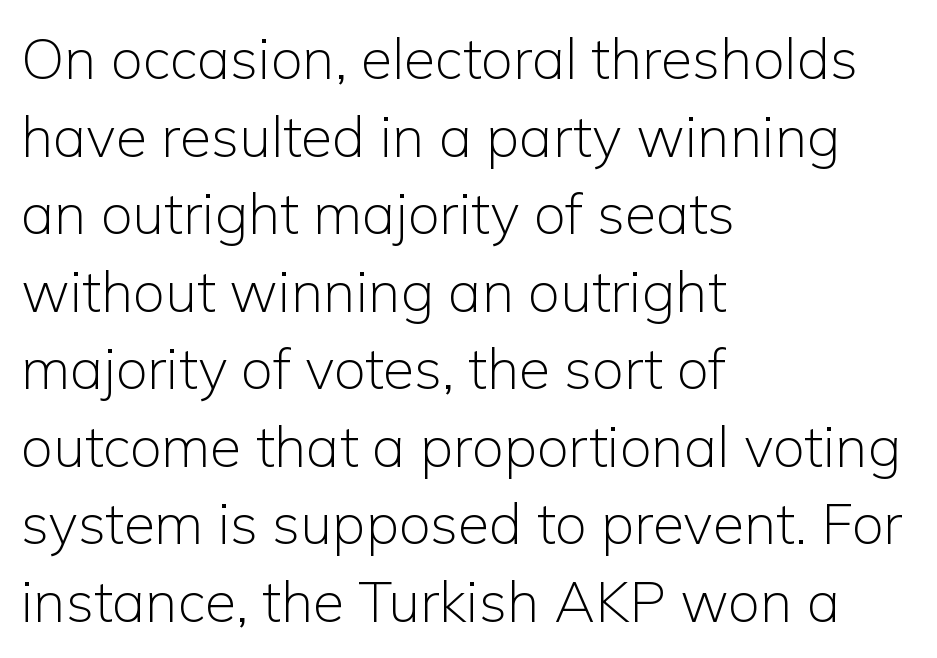
Where is the straight margin? On the left. Character widths vary here, with narrow letters taking less room than wide ones. Posture: upright roman. Underline: absent. Characters follow at the spacing the type designer built in.
